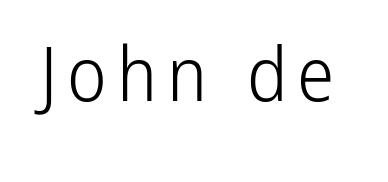
The image shows 75 px light, condensed sans-serif type, upright; set not underlined; low stroke contrast and a medium x-height.
